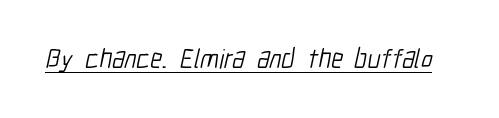
{"bold": "no", "underline": "yes", "letter_spacing": "normal", "letter_spacing_em": 0.0, "glyph_px": 27}
